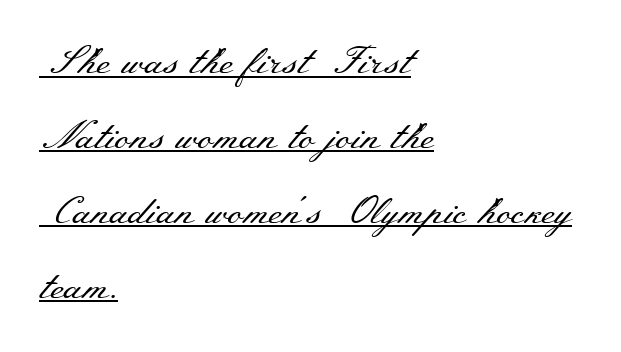
{"serif": "yes", "bold": "no", "weight": "regular", "width": "wide", "stroke_contrast": "medium", "x_height": "small", "monospaced": "no", "underline": "yes", "align": "left", "line_spacing": "loose", "line_spacing_ratio": 1.97, "letter_spacing": "normal", "letter_spacing_em": 0.0, "glyph_px": 38}
